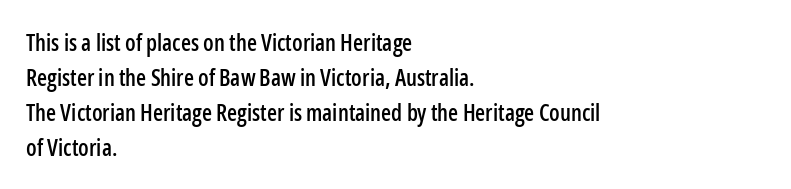
Q: Is the text italic (slanted)? A: No, it is upright.
Q: Is the text underlined? A: No.
Q: How is the paragraph aligned? A: Left-aligned.
Q: Is the spacing between letters normal or unusually wide? A: Normal.
Q: Is the spacing between lines tight, normal or loose? A: Normal.
